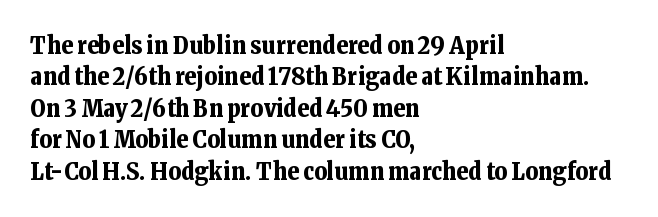
Caption: standard tracking, unaltered. In CSS terms this would be text-align: left. Unlike italic type, these characters show no tilt at all. A dark, heavy texture on the line: the type is bold.
